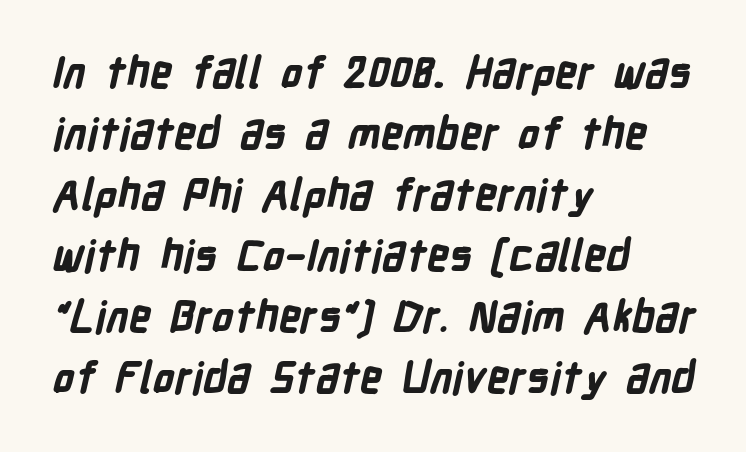
{"serif": "no", "bold": "yes", "weight": "bold", "width": "condensed", "stroke_contrast": "low", "x_height": "medium", "monospaced": "no", "underline": "no", "align": "left", "line_spacing": "normal", "line_spacing_ratio": 1.42, "letter_spacing": "normal", "letter_spacing_em": 0.0, "glyph_px": 43}
